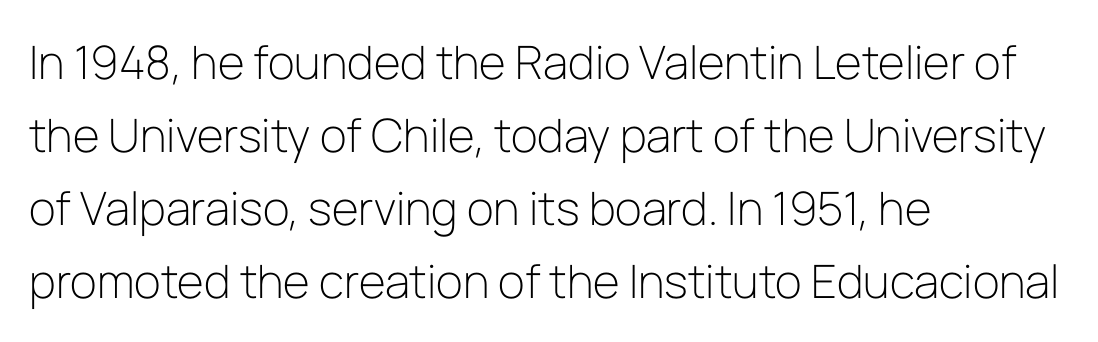
The face used here is proportionally spaced, like ordinary book or web type. Here the glyphs are tracked normally, forming tight word shapes. Interline gaps are of average width in this sample. In terms of posture, this sample is upright.
